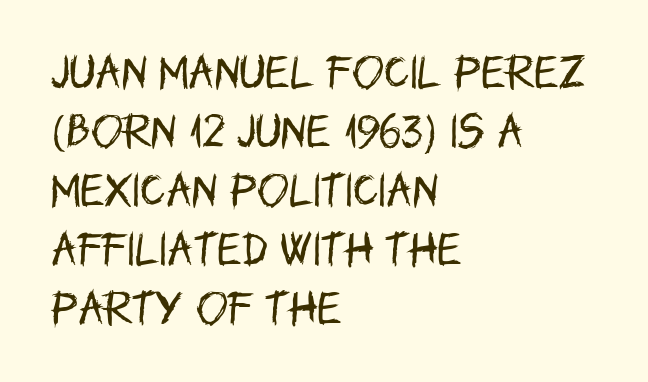
{"serif": "no", "italic": "no", "bold": "no", "weight": "regular", "width": "condensed", "stroke_contrast": "low", "x_height": "large", "monospaced": "no", "underline": "no", "align": "left", "line_spacing": "normal", "line_spacing_ratio": 1.55, "letter_spacing": "normal", "letter_spacing_em": 0.0, "glyph_px": 38}
